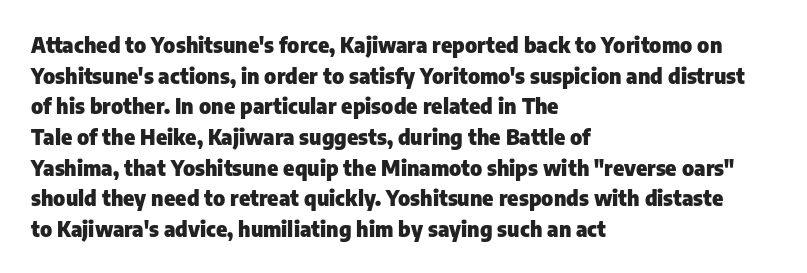
{"italic": "no", "bold": "yes", "underline": "no", "align": "left", "line_spacing": "normal", "line_spacing_ratio": 1.46, "letter_spacing": "normal", "letter_spacing_em": 0.0, "glyph_px": 21}
